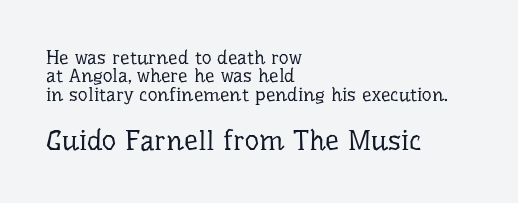
{"serif": "yes", "italic": "no", "bold": "no", "weight": "regular", "width": "normal", "stroke_contrast": "low", "x_height": "medium", "monospaced": "no", "underline": "no", "align": "left", "line_spacing": "tight", "line_spacing_ratio": 0.97, "letter_spacing": "normal", "letter_spacing_em": 0.0, "larger_block": "second", "size_ratio": 1.47, "glyph_px": 28}
